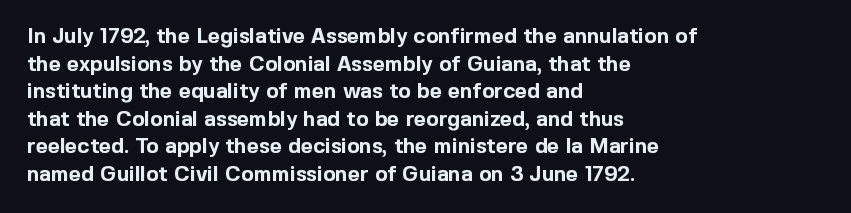
Normally led — the rows are evenly, conventionally spaced. Caption: standard tracking, unaltered. Check the space under the baseline: it is left empty. This sample is left-justified, so line endings fall wherever the words run out. These lines were composed using upright roman letters.
